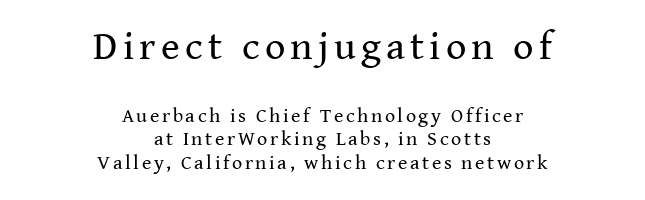
Q: Is the text bold? A: No.
Q: Is the text italic (slanted)? A: No, it is upright.
Q: Is the typeface a serif or a sans-serif typeface? A: Serif.
Q: Is the text underlined? A: No.
Q: How is the paragraph aligned? A: Centered.
Q: Which block of text is set in a larger size, the first (top) or the second (bottom)? A: The first (top) one.
Q: Width (condensed, normal, or wide)? A: Normal.
Q: Stroke contrast? A: Medium.
Q: x-height? A: Medium.
Q: Monospaced? A: No.
